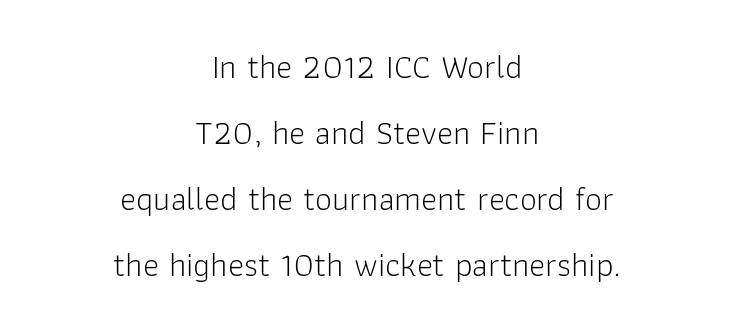
Q: Is the text bold? A: No.
Q: Is the text italic (slanted)? A: No, it is upright.
Q: Is the typeface a serif or a sans-serif typeface? A: Sans-serif.
Q: Is the text underlined? A: No.
Q: How is the paragraph aligned? A: Centered.
Q: Is the spacing between letters normal or unusually wide? A: Normal.
Q: Is the spacing between lines tight, normal or loose? A: Loose.
Q: Width (condensed, normal, or wide)? A: Normal.
Q: Stroke contrast? A: Low.
Q: x-height? A: Medium.
Q: Monospaced? A: No.
